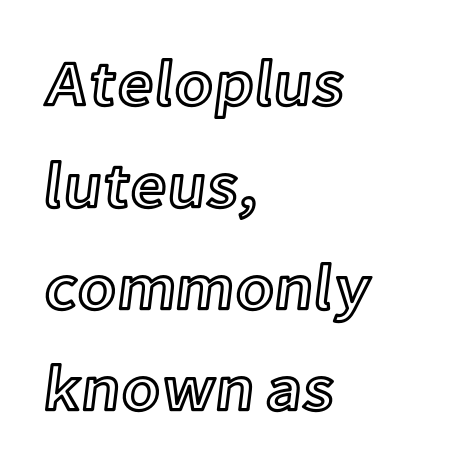
The line-height multiplier appears to be the usual default. How are the letters spaced? Ordinarily, with no added tracking. Line beginnings align vertically; line endings do not. Each row of text sits above clean, open space. Each letter keeps its own natural width here, so spacing adapts to shape.
